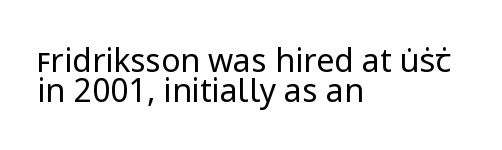
Q: Is the text bold? A: No.
Q: Is the text italic (slanted)? A: No, it is upright.
Q: Is the typeface a serif or a sans-serif typeface? A: Sans-serif.
Q: Is the text underlined? A: No.
Q: How is the paragraph aligned? A: Left-aligned.
Q: Is the spacing between letters normal or unusually wide? A: Normal.
Q: Is the spacing between lines tight, normal or loose? A: Tight.
Q: Width (condensed, normal, or wide)? A: Normal.
Q: Stroke contrast? A: Low.
Q: x-height? A: Medium.
Q: Monospaced? A: No.
